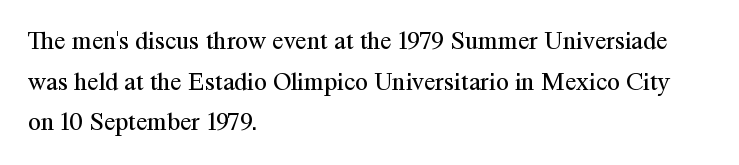
The zone under the glyphs is completely vacant. Letters have the restrained weight of plain body copy at most. Line beginnings align vertically; line endings do not. The gaps between neighbouring characters are ordinary and unremarkable.
